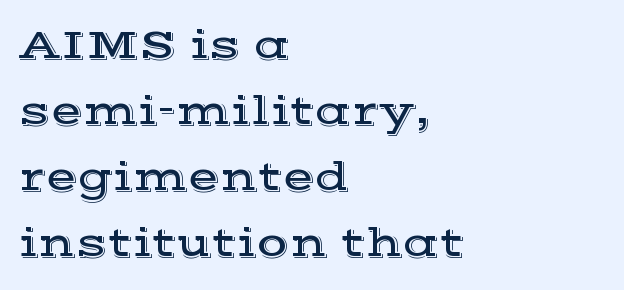
Looks like regular typesetting: each glyph gets only the width it needs. Each word holds together tightly as a unit, with standard inter-letter gaps. A typesetter would mark this as roman, not italic. The letters carry serifs — small finishing strokes at the ends of their stems. The paragraph shown leans on its left margin. Underline: absent.
